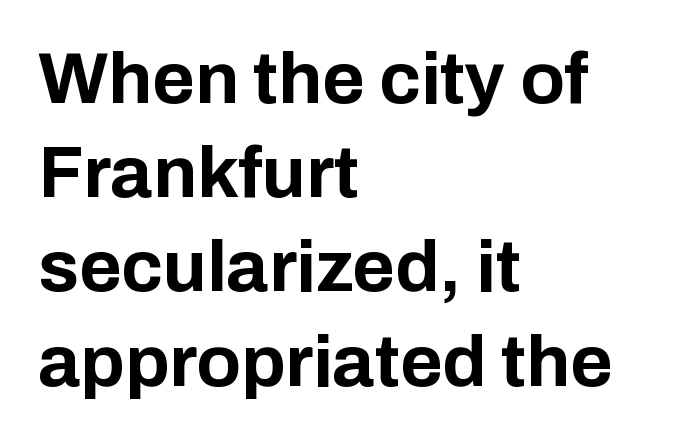
{"serif": "no", "italic": "no", "bold": "yes", "weight": "bold", "width": "normal", "stroke_contrast": "low", "x_height": "medium", "monospaced": "no", "underline": "no", "align": "left", "line_spacing": "normal", "line_spacing_ratio": 1.29, "letter_spacing": "normal", "letter_spacing_em": 0.0, "glyph_px": 73}
